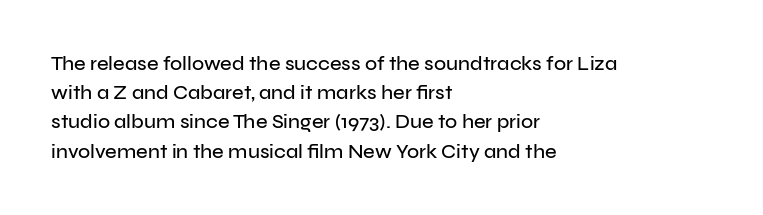
{"italic": "no", "underline": "no", "align": "left", "line_spacing": "normal", "line_spacing_ratio": 1.46, "letter_spacing": "normal", "letter_spacing_em": 0.0, "glyph_px": 20}
